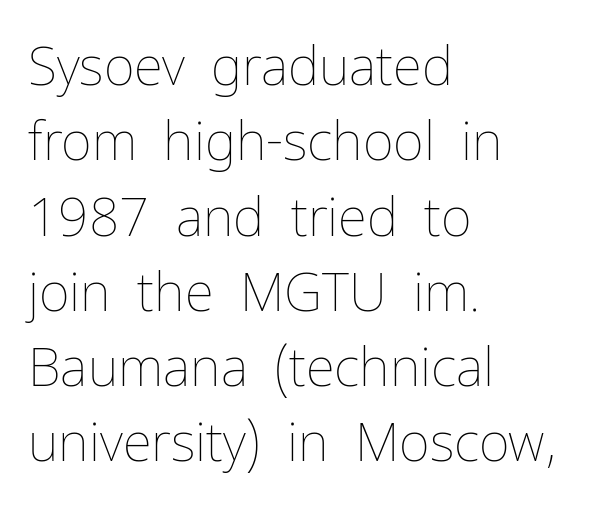
Left-aligned paragraph, ragged on the right. Summary of vertical rhythm: regular, with standard interline spacing. The cut favours lightness, reaching ordinary text weight at its darkest. This sample uses an upright cut, with every glyph sitting square on the baseline. Between one letter and the next there's only the usual sliver of space.
